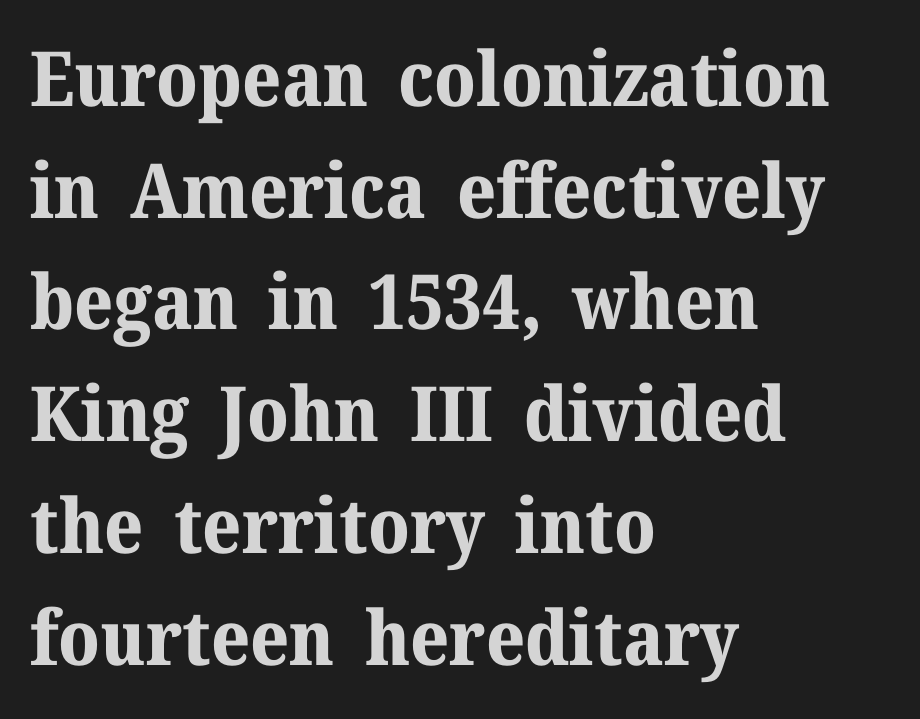
Q: Is the text bold? A: Yes.
Q: Is the text italic (slanted)? A: No, it is upright.
Q: Is the typeface a serif or a sans-serif typeface? A: Serif.
Q: Is the text underlined? A: No.
Q: How is the paragraph aligned? A: Left-aligned.
Q: Is the spacing between letters normal or unusually wide? A: Normal.
Q: Is the spacing between lines tight, normal or loose? A: Normal.
Q: Width (condensed, normal, or wide)? A: Normal.
Q: Stroke contrast? A: Medium.
Q: x-height? A: Medium.
Q: Monospaced? A: No.
